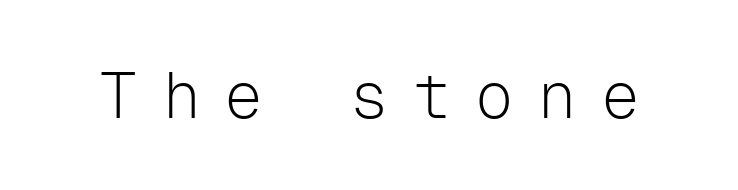
Grotesque or geometric, the face here clearly has no serifs. These lines have a slow, spaced-out rhythm from letter to letter. The space beneath each line is pristine and unruled. Weight class: somewhere from thin through regular. Italic? Not at all — the glyphs are vertical. This sample has the even, mechanical cadence of fixed-width lettering.
